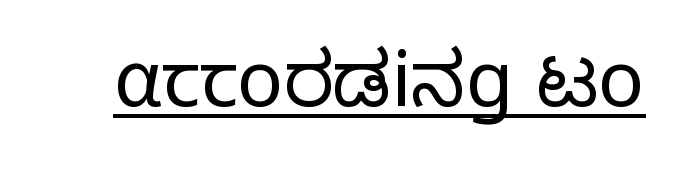
Q: Is the text bold? A: No.
Q: Is the text italic (slanted)? A: No, it is upright.
Q: Is the typeface a serif or a sans-serif typeface? A: Sans-serif.
Q: Is the text underlined? A: Yes.
Q: Is the spacing between letters normal or unusually wide? A: Normal.
Q: Width (condensed, normal, or wide)? A: Normal.
Q: Stroke contrast? A: Low.
Q: x-height? A: Medium.
Q: Monospaced? A: No.
